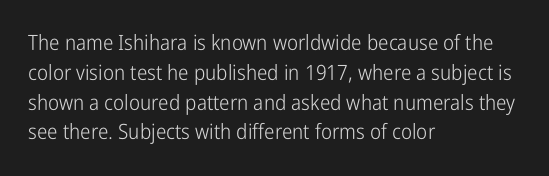
Q: Is the text bold? A: No.
Q: Is the text italic (slanted)? A: No, it is upright.
Q: Is the text underlined? A: No.
Q: How is the paragraph aligned? A: Left-aligned.
Q: Is the spacing between letters normal or unusually wide? A: Normal.
Q: Is the spacing between lines tight, normal or loose? A: Normal.
